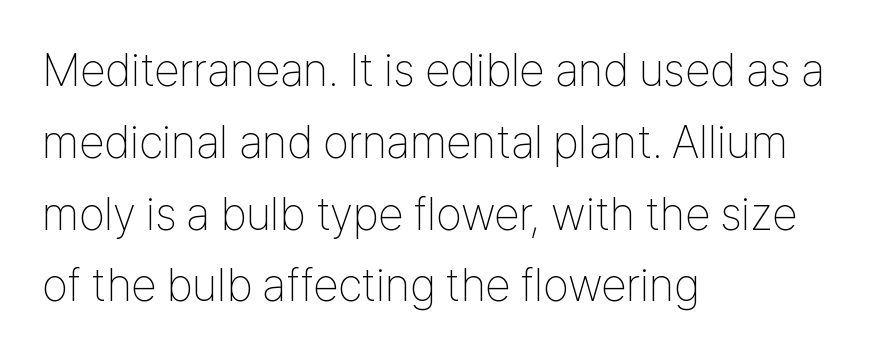
Q: Is the text bold? A: No.
Q: Is the text italic (slanted)? A: No, it is upright.
Q: Is the typeface a serif or a sans-serif typeface? A: Sans-serif.
Q: Is the text underlined? A: No.
Q: How is the paragraph aligned? A: Left-aligned.
Q: Is the spacing between letters normal or unusually wide? A: Normal.
Q: Is the spacing between lines tight, normal or loose? A: Normal.
Q: Width (condensed, normal, or wide)? A: Condensed.
Q: Stroke contrast? A: Low.
Q: x-height? A: Medium.
Q: Monospaced? A: No.
